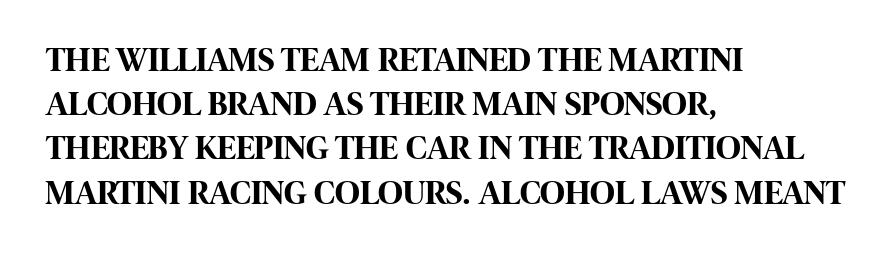
Here the glyphs are tracked normally, forming tight word shapes. The string is rendered with underlining switched off. The vertical gap from one line to the next is medium. The face used here has the dense, thick strokes of a bold. The letters carry no serifs — their stems end cleanly without finishing strokes. Do the letters lean? They stand straight.
